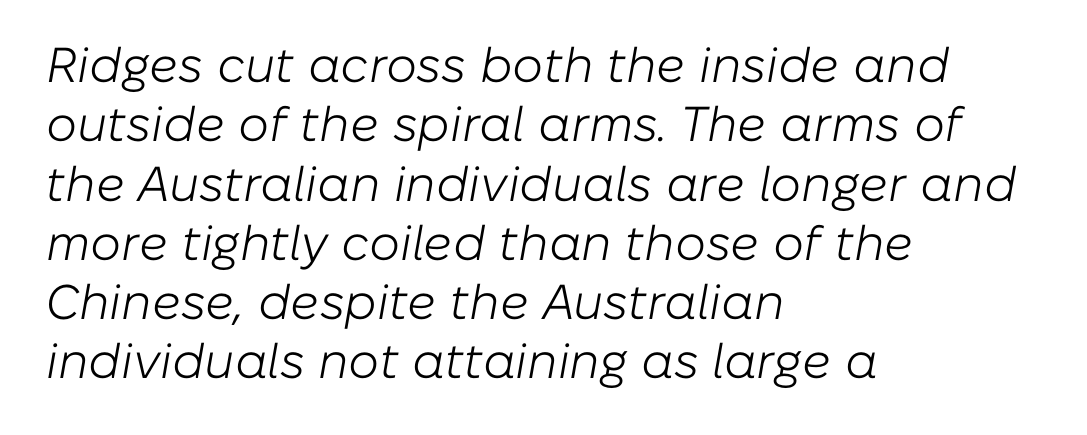
The space directly below the letters is spotless. A typesetter would call this zero additional tracking. Each letter keeps its own natural width here, so spacing adapts to shape. The setting favours the left margin, as ordinary paragraphs usually do.
